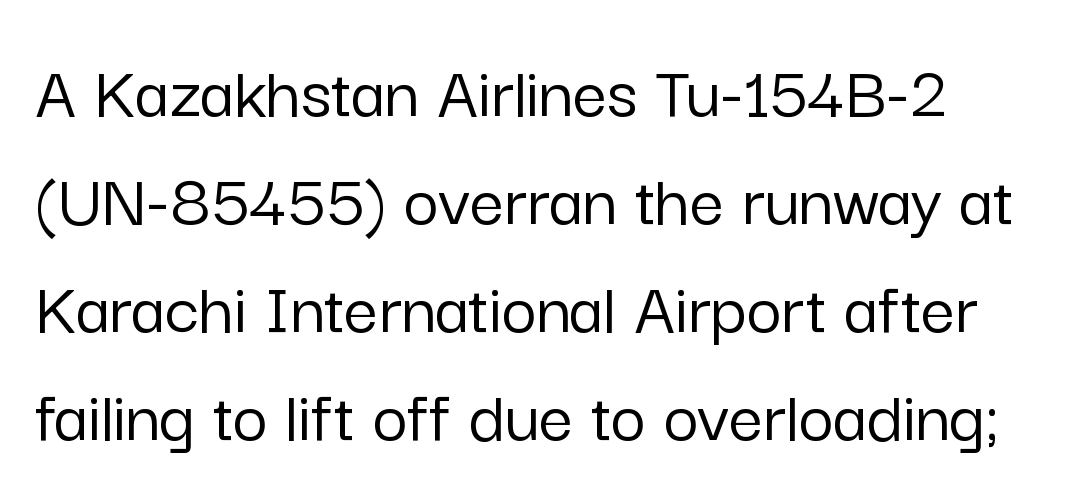
The image shows 76 px sans-serif type, upright; set left-aligned, normal line spacing (1.42x), normal letter spacing, not underlined; low stroke contrast and a medium x-height.
